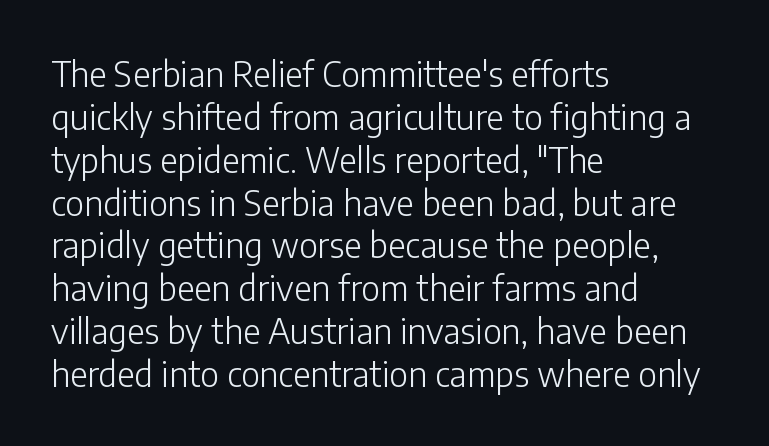
The image shows 34 px light sans-serif type, upright; set left-aligned, normal line spacing (1.26x), normal letter spacing, not underlined; low stroke contrast and a medium x-height.
